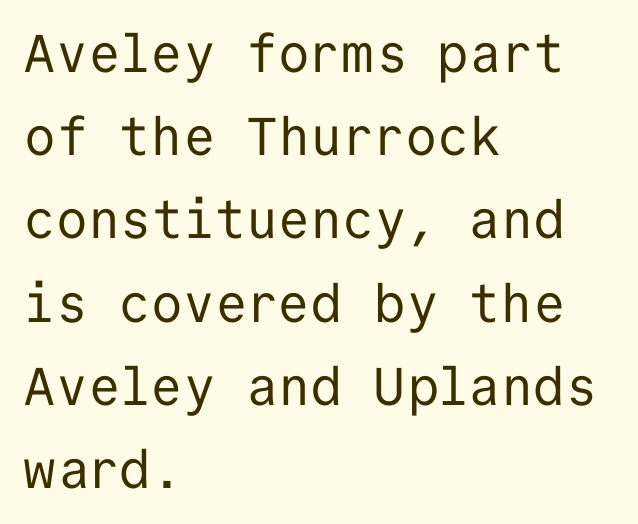
You could count columns in this text — the font is strictly monospaced. Underlining? Definitely not there. Vertical strokes here are truly vertical. Each line starts at the same left margin while the right side varies.
